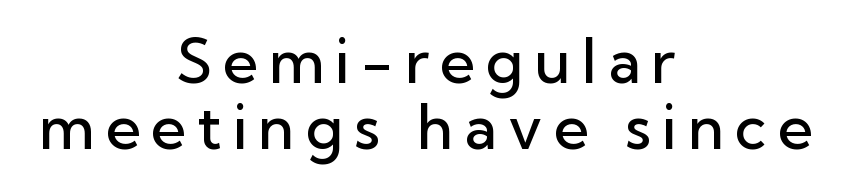
{"serif": "no", "italic": "no", "bold": "semi", "weight": "semibold", "width": "normal", "stroke_contrast": "low", "x_height": "medium", "monospaced": "no", "underline": "no", "align": "center", "line_spacing": "tight", "line_spacing_ratio": 1.09, "glyph_px": 61}
